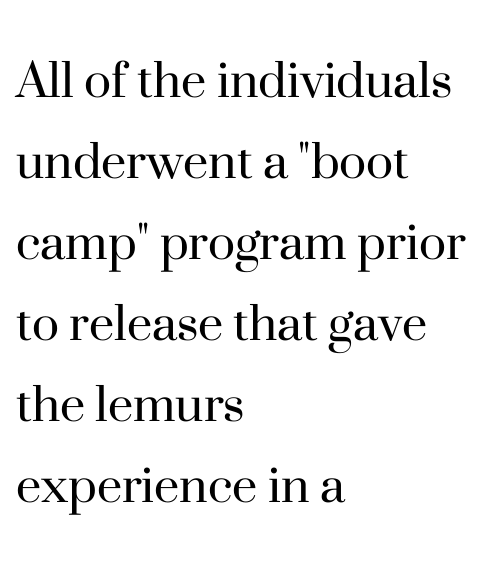
Q: Is the text bold? A: No.
Q: Is the text italic (slanted)? A: No, it is upright.
Q: Is the typeface a serif or a sans-serif typeface? A: Serif.
Q: Is the text underlined? A: No.
Q: How is the paragraph aligned? A: Left-aligned.
Q: Is the spacing between letters normal or unusually wide? A: Normal.
Q: Is the spacing between lines tight, normal or loose? A: Normal.
Q: Width (condensed, normal, or wide)? A: Normal.
Q: Stroke contrast? A: High.
Q: x-height? A: Small.
Q: Monospaced? A: No.
